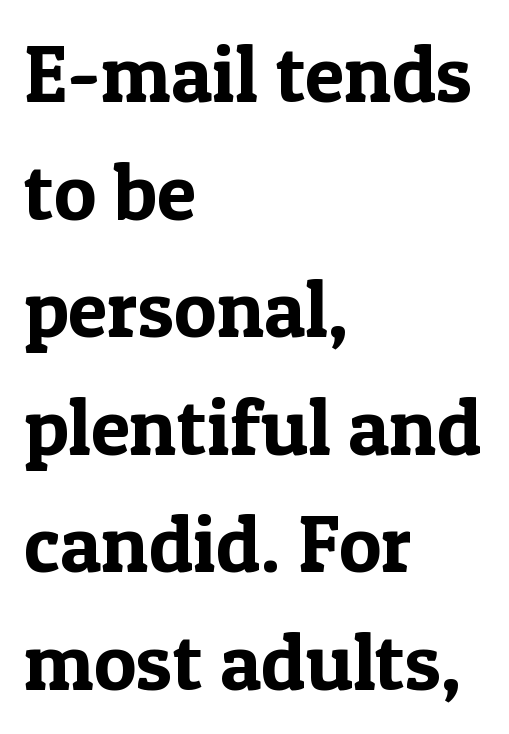
The image shows 80 px serif type, upright; set left-aligned, normal line spacing (1.47x), normal letter spacing, not underlined; a medium x-height.
